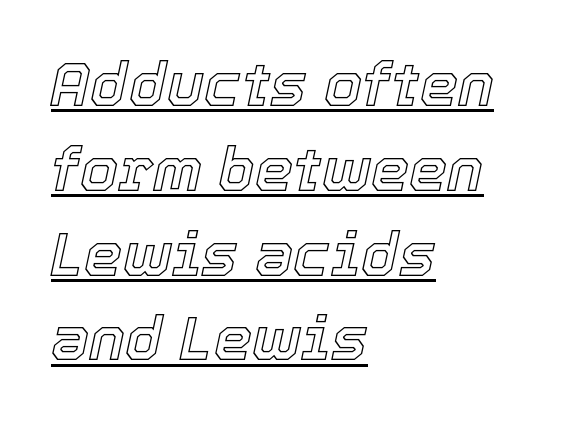
{"italic": "yes", "lean": "right", "slant_degrees": 12, "width": "normal", "x_height": "medium", "monospaced": "no", "underline": "yes", "align": "left", "line_spacing": "normal", "line_spacing_ratio": 1.39, "letter_spacing": "normal", "letter_spacing_em": 0.0, "glyph_px": 61}
